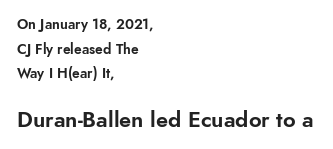
Q: Is the text italic (slanted)? A: No, it is upright.
Q: Is the text underlined? A: No.
Q: How is the paragraph aligned? A: Left-aligned.
Q: Is the spacing between letters normal or unusually wide? A: Normal.
Q: Which block of text is set in a larger size, the first (top) or the second (bottom)? A: The second (bottom) one.
